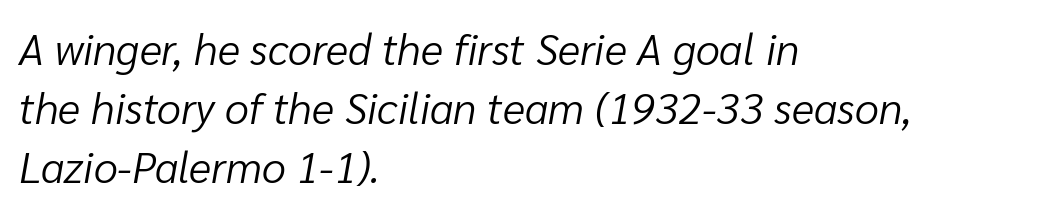
This sample uses an oblique cut, with every glyph tilted off the vertical. Letters rest on an invisible, unmarked baseline. This sample is left-justified, so line endings fall wherever the words run out. Nobody touched the tracking dial on this one. The rendering uses natural spacing where letterforms have individual widths. The line-height multiplier appears to be the usual default.
